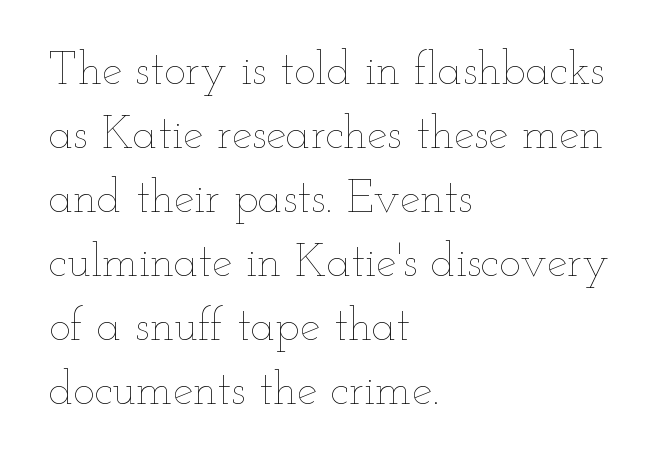
Q: Is the text bold? A: No.
Q: Is the text italic (slanted)? A: No, it is upright.
Q: Is the text underlined? A: No.
Q: How is the paragraph aligned? A: Left-aligned.
Q: Is the spacing between letters normal or unusually wide? A: Normal.
Q: Is the spacing between lines tight, normal or loose? A: Normal.
Q: Width (condensed, normal, or wide)? A: Wide.
Q: Stroke contrast? A: Low.
Q: x-height? A: Small.
Q: Monospaced? A: No.
